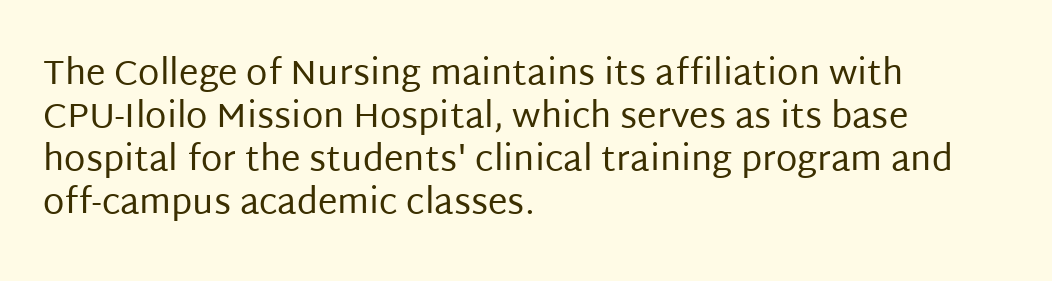
Q: Is the text bold? A: No.
Q: Is the text italic (slanted)? A: No, it is upright.
Q: Is the typeface a serif or a sans-serif typeface? A: Sans-serif.
Q: Is the text underlined? A: No.
Q: How is the paragraph aligned? A: Left-aligned.
Q: Is the spacing between letters normal or unusually wide? A: Normal.
Q: Width (condensed, normal, or wide)? A: Normal.
Q: Stroke contrast? A: Low.
Q: x-height? A: Large.
Q: Monospaced? A: No.
